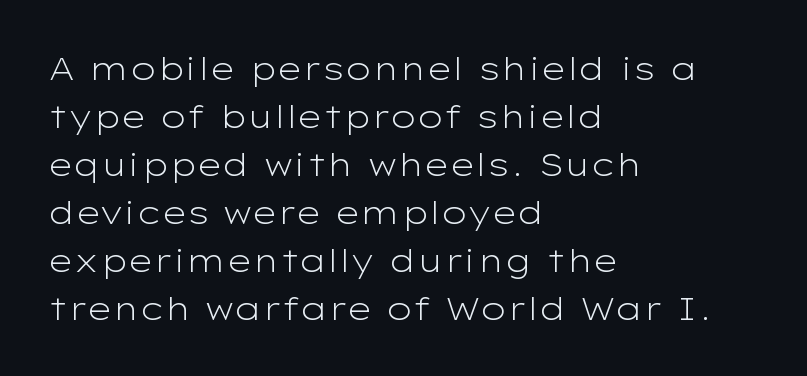
Q: Is the text bold? A: No.
Q: Is the text italic (slanted)? A: No, it is upright.
Q: Is the typeface a serif or a sans-serif typeface? A: Sans-serif.
Q: Is the text underlined? A: No.
Q: How is the paragraph aligned? A: Left-aligned.
Q: Is the spacing between letters normal or unusually wide? A: Normal.
Q: Is the spacing between lines tight, normal or loose? A: Normal.
Q: Width (condensed, normal, or wide)? A: Wide.
Q: Stroke contrast? A: Low.
Q: x-height? A: Medium.
Q: Monospaced? A: No.
